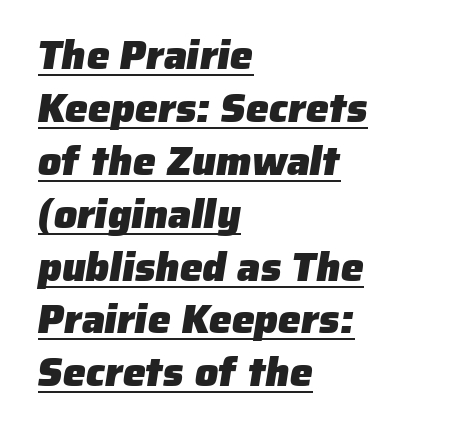
{"serif": "no", "bold": "yes", "weight": "heavy", "width": "normal", "stroke_contrast": "low", "x_height": "medium", "monospaced": "no", "underline": "yes", "align": "left", "line_spacing": "normal", "line_spacing_ratio": 1.29, "letter_spacing": "normal", "letter_spacing_em": 0.0, "glyph_px": 41}
